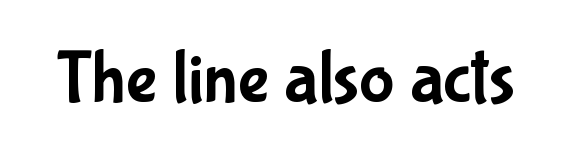
{"serif": "no", "italic": "no", "width": "condensed", "stroke_contrast": "low", "x_height": "medium", "monospaced": "no", "underline": "no", "letter_spacing": "normal", "letter_spacing_em": 0.0, "glyph_px": 74}
